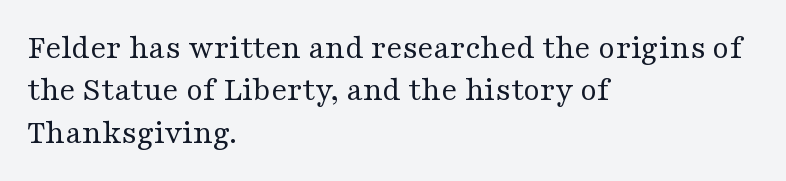
{"serif": "yes", "italic": "no", "bold": "no", "weight": "regular", "width": "wide", "stroke_contrast": "medium", "x_height": "medium", "monospaced": "no", "underline": "no", "align": "left", "line_spacing": "normal", "line_spacing_ratio": 1.25, "letter_spacing": "normal", "letter_spacing_em": 0.0, "glyph_px": 34}
